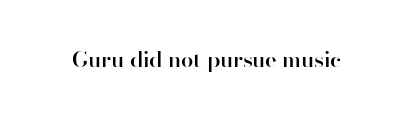
Q: Is the text bold? A: Semi-bold.
Q: Is the text italic (slanted)? A: No, it is upright.
Q: Is the text underlined? A: No.
Q: Is the spacing between letters normal or unusually wide? A: Normal.
